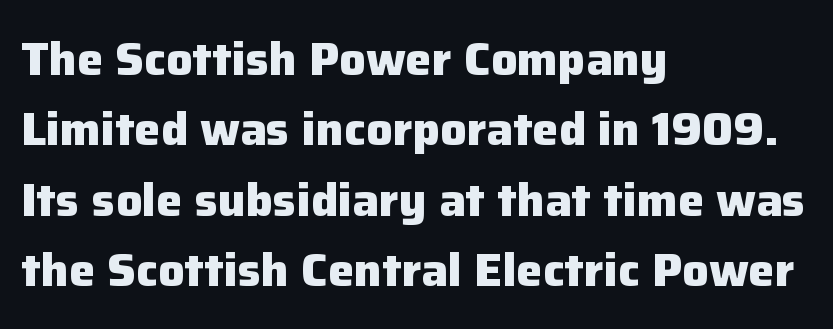
{"serif": "no", "italic": "no", "bold": "yes", "weight": "heavy", "width": "normal", "stroke_contrast": "low", "x_height": "medium", "monospaced": "no", "underline": "no", "align": "left", "line_spacing": "normal", "line_spacing_ratio": 1.5, "letter_spacing": "normal", "letter_spacing_em": 0.0, "glyph_px": 47}
